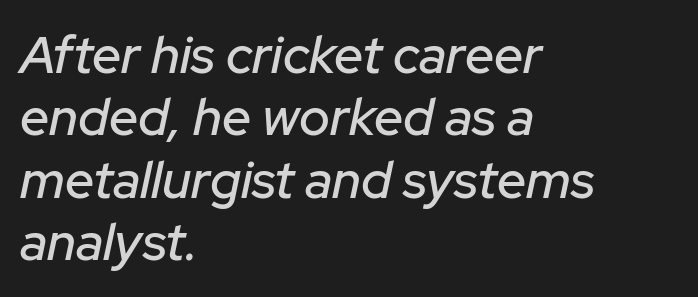
Each word holds together tightly as a unit, with standard inter-letter gaps. Underlining? Definitely not there. Do the characters align in a grid? No, the font is proportional. The rendering applies a slant to the glyphs.
